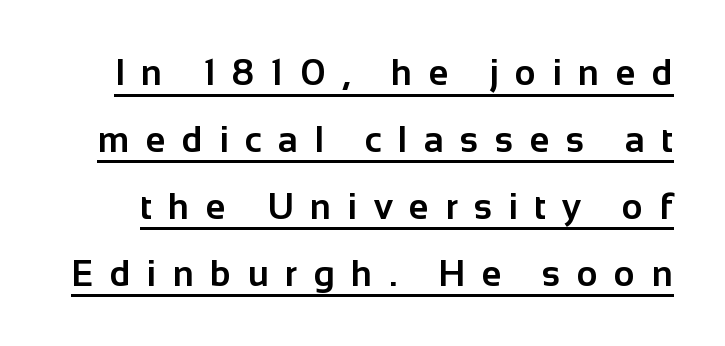
{"serif": "no", "italic": "no", "bold": "yes", "weight": "bold", "width": "normal", "stroke_contrast": "low", "x_height": "medium", "monospaced": "no", "underline": "yes", "line_spacing_ratio": 1.86, "letter_spacing": "wide", "letter_spacing_em": 0.46, "glyph_px": 36}
